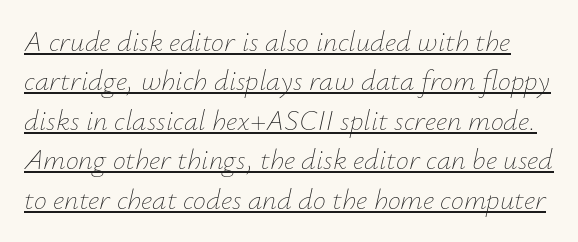
Slanted lettering throughout. Varying glyph widths throughout — classic text-font behaviour. What stands out about the letter spacing? Nothing — it is the standard amount. Beneath each row of characters lies a ruled line. Weight: in the light-to-regular range.
